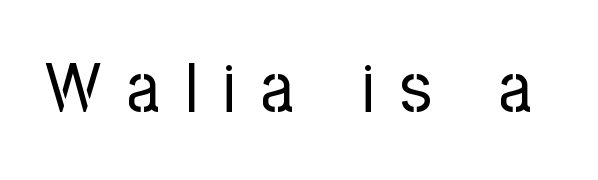
Decoration check: the copy has no underline. No extra ink here — the face is not bold. To sum up the face: it is a sans, with no serifs. Someone cranked the tracking dial way up on this one.
